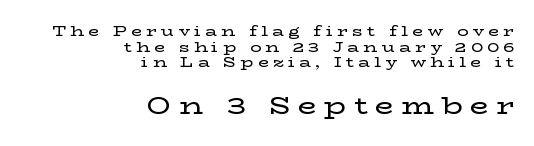
{"italic": "no", "underline": "no", "align": "right", "line_spacing": "tight", "line_spacing_ratio": 1.12, "letter_spacing": "wide", "letter_spacing_em": 0.31, "larger_block": "second", "size_ratio": 1.71, "glyph_px": 24}
